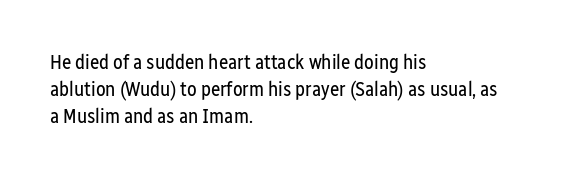
Q: Is the text bold? A: No.
Q: Is the text italic (slanted)? A: No, it is upright.
Q: Is the text underlined? A: No.
Q: How is the paragraph aligned? A: Left-aligned.
Q: Is the spacing between letters normal or unusually wide? A: Normal.
Q: Is the spacing between lines tight, normal or loose? A: Normal.
